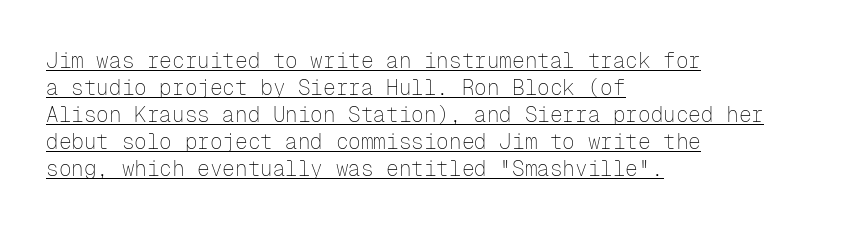
Teacher's note: observe the even left margin — that is flush-left alignment. Notice how the stems are strictly vertical — no italics here. In designer terms, the underline attribute is active on this setting. A typesetter would call this leading conventional body-copy spacing.
